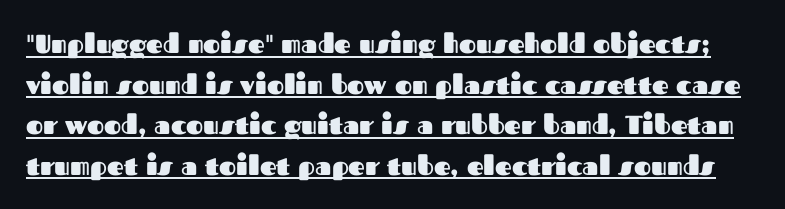
{"italic": "no", "bold": "yes", "underline": "yes", "line_spacing": "normal", "line_spacing_ratio": 1.56, "letter_spacing": "normal", "letter_spacing_em": 0.0, "glyph_px": 26}
